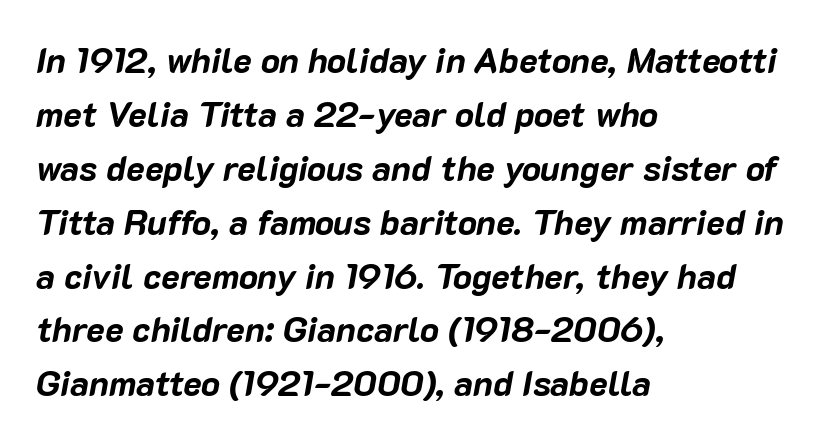
The image shows 35 px bold type, italic (leaning right); set left-aligned, normal line spacing (1.54x), normal letter spacing, not underlined; low stroke contrast and a medium x-height.
